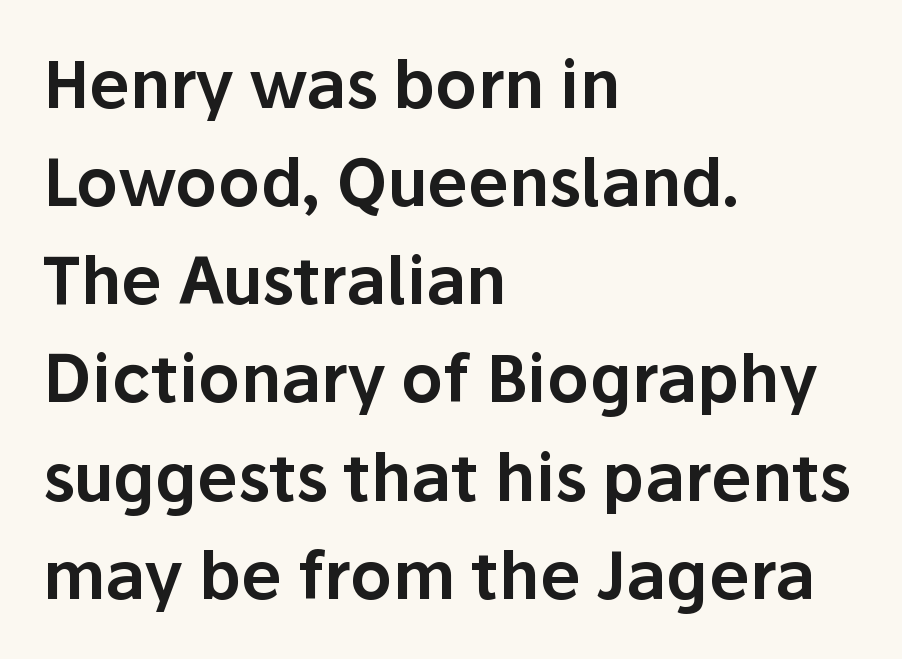
Q: Is the text italic (slanted)? A: No, it is upright.
Q: Is the typeface a serif or a sans-serif typeface? A: Sans-serif.
Q: Is the text underlined? A: No.
Q: How is the paragraph aligned? A: Left-aligned.
Q: Is the spacing between letters normal or unusually wide? A: Normal.
Q: Is the spacing between lines tight, normal or loose? A: Normal.
Q: Width (condensed, normal, or wide)? A: Normal.
Q: Stroke contrast? A: Low.
Q: x-height? A: Medium.
Q: Monospaced? A: No.
